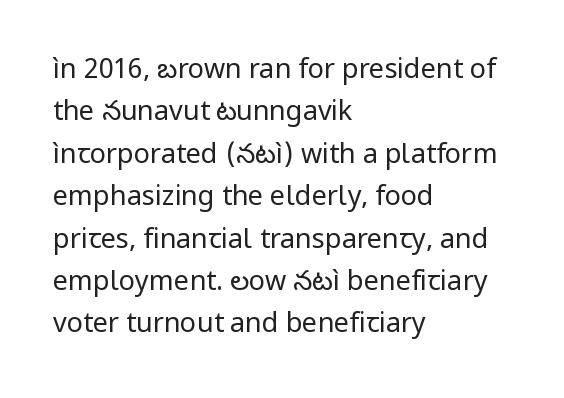
Characters follow at the spacing the type designer built in. Where is the straight margin? On the left. Weight: regular or lighter. Check the space under the baseline: it is left empty. Each new line begins a customary step beneath the previous one.
